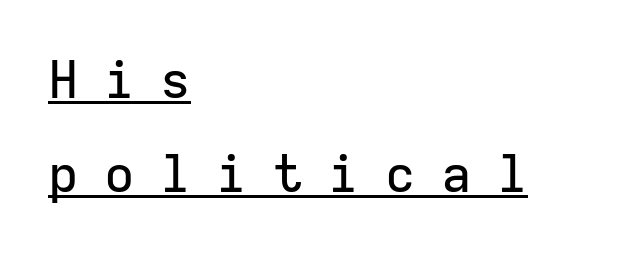
Q: Is the text italic (slanted)? A: No, it is upright.
Q: Is the typeface a serif or a sans-serif typeface? A: Sans-serif.
Q: Is the text underlined? A: Yes.
Q: How is the paragraph aligned? A: Left-aligned.
Q: Is the spacing between letters normal or unusually wide? A: Unusually wide.
Q: Width (condensed, normal, or wide)? A: Normal.
Q: Stroke contrast? A: Low.
Q: x-height? A: Medium.
Q: Monospaced? A: Yes.
